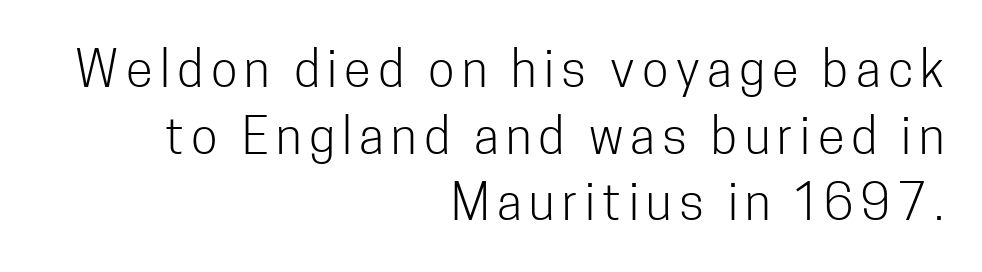
The image shows 49 px light, condensed sans-serif type, upright; set right-aligned, normal line spacing (1.36x), not underlined; low stroke contrast and a medium x-height.
